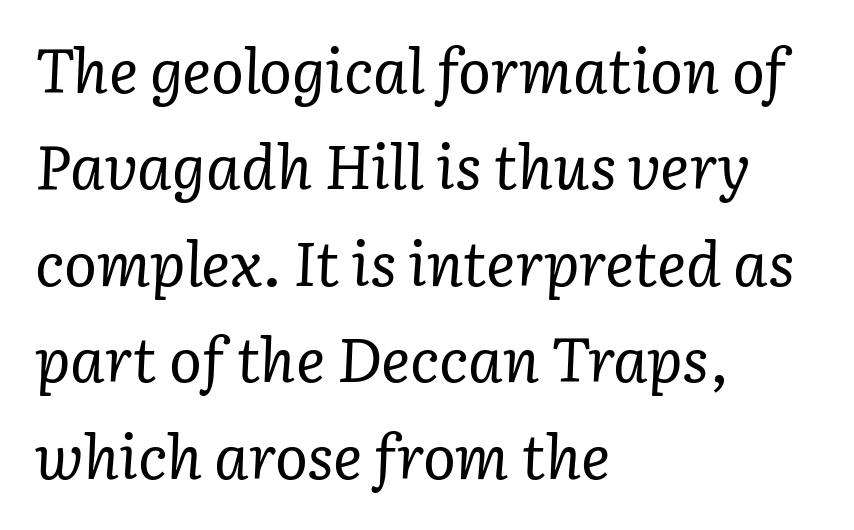
Q: Is the text bold? A: No.
Q: Is the text italic (slanted)? A: Yes, it leans right by about 3 degrees.
Q: Is the typeface a serif or a sans-serif typeface? A: Serif.
Q: Is the text underlined? A: No.
Q: How is the paragraph aligned? A: Left-aligned.
Q: Is the spacing between letters normal or unusually wide? A: Normal.
Q: Is the spacing between lines tight, normal or loose? A: Normal.
Q: Width (condensed, normal, or wide)? A: Normal.
Q: Stroke contrast? A: Low.
Q: x-height? A: Medium.
Q: Monospaced? A: No.
